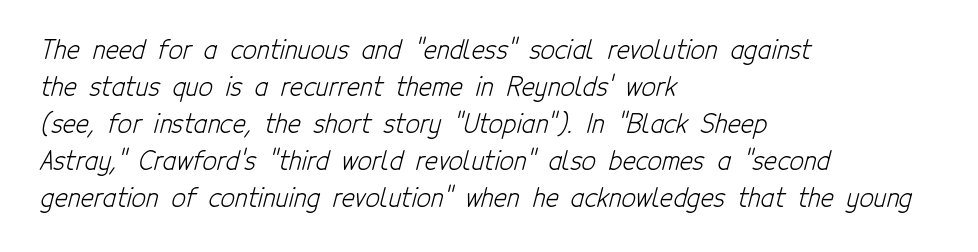
Q: Is the text bold? A: No.
Q: Is the text underlined? A: No.
Q: How is the paragraph aligned? A: Left-aligned.
Q: Is the spacing between letters normal or unusually wide? A: Normal.
Q: Is the spacing between lines tight, normal or loose? A: Normal.
